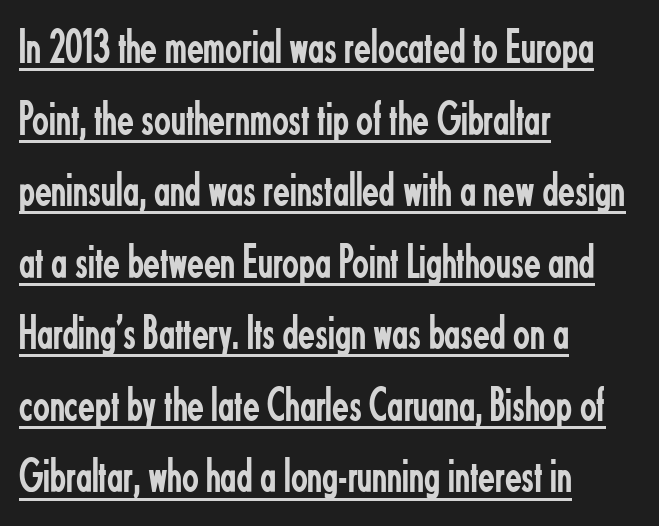
Tracking here is standard; glyphs follow each other at the usual distance. Is this a fixed-width face? No — the glyphs have proportional, varying widths. This sample is left-justified, so line endings fall wherever the words run out. You can see a thin bar hugging the bottom of the glyphs.
